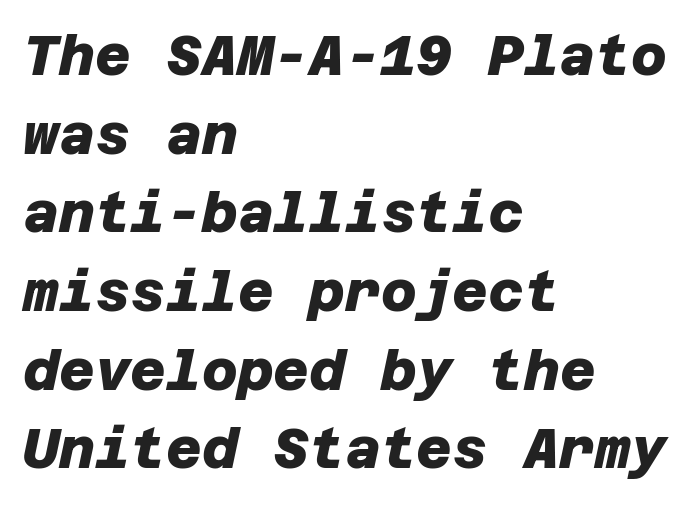
Q: Is the text bold? A: Yes.
Q: Is the typeface a serif or a sans-serif typeface? A: Sans-serif.
Q: Is the text underlined? A: No.
Q: How is the paragraph aligned? A: Left-aligned.
Q: Is the spacing between letters normal or unusually wide? A: Normal.
Q: Is the spacing between lines tight, normal or loose? A: Normal.
Q: Width (condensed, normal, or wide)? A: Normal.
Q: Stroke contrast? A: Low.
Q: x-height? A: Large.
